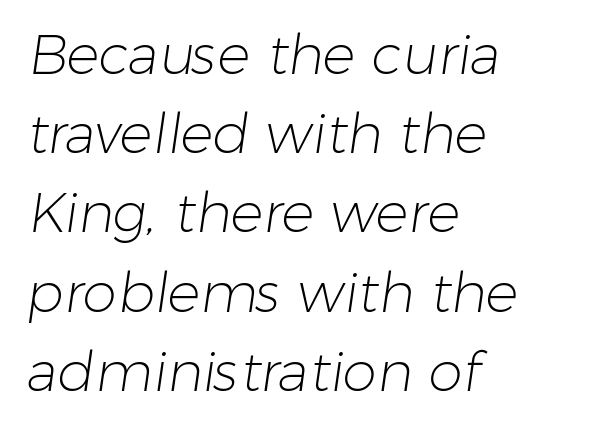
The image shows 55 px light sans-serif type; set left-aligned, normal line spacing (1.44x), normal letter spacing, not underlined; low stroke contrast and a medium x-height.
